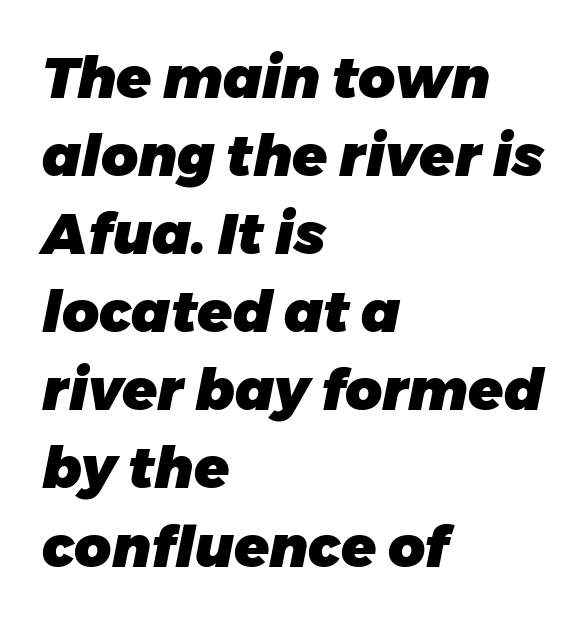
The image shows 57 px heavy type, italic (leaning right); set left-aligned, normal line spacing (1.37x), normal letter spacing, not underlined; low stroke contrast and a medium x-height.
